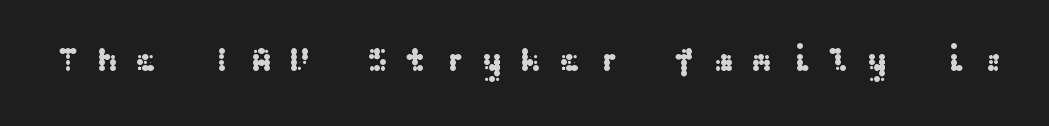
What kind of face is this? One without serifs — a sans. Plain, unruled lines of type. A typesetter would call this heavily tracked-out type. Is there any slant? The stems are plumb.
